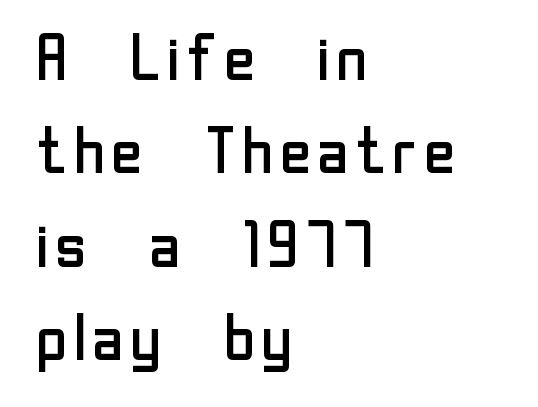
The image shows 64 px regular-weight sans-serif type, upright; set left-aligned, normal line spacing (1.46x), normal letter spacing, not underlined; low stroke contrast and a medium x-height.
